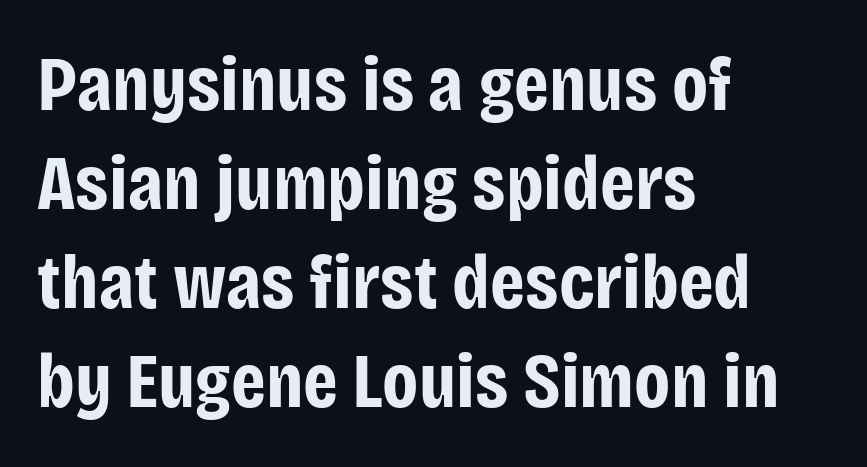
Upright lettering throughout. Students, note that the glyphs here touch the page at normal intervals. Does the copy run flush right? No — it runs flush left. Spacing verdict: proportional, widths tailored to each character.
